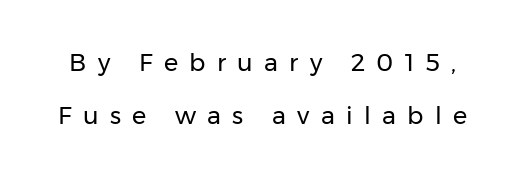
The image shows 24 px text type, upright; set loose line spacing (2.21x), unusually wide letter spacing (+0.47 em), not underlined.
